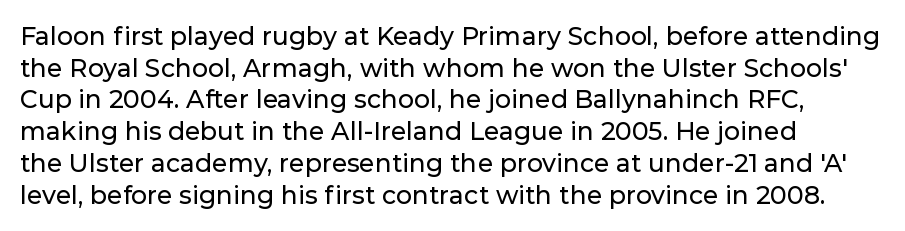
Q: Is the text italic (slanted)? A: No, it is upright.
Q: Is the text underlined? A: No.
Q: How is the paragraph aligned? A: Left-aligned.
Q: Is the spacing between letters normal or unusually wide? A: Normal.
Q: Is the spacing between lines tight, normal or loose? A: Normal.
